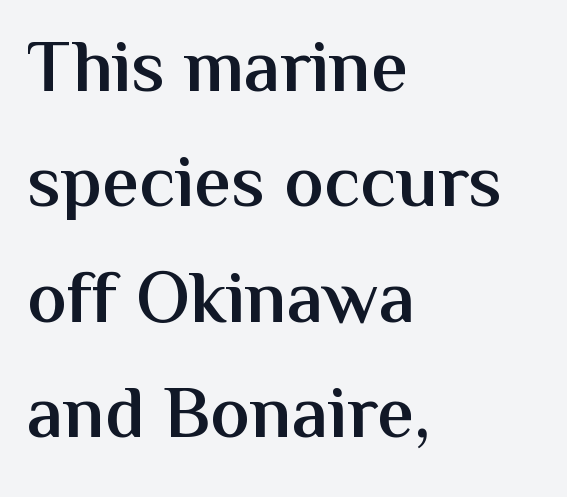
{"serif": "no", "italic": "no", "bold": "semi", "weight": "semibold", "width": "normal", "stroke_contrast": "medium", "x_height": "medium", "monospaced": "no", "underline": "no", "align": "left", "line_spacing": "normal", "line_spacing_ratio": 1.56, "letter_spacing": "normal", "letter_spacing_em": 0.0, "glyph_px": 74}
